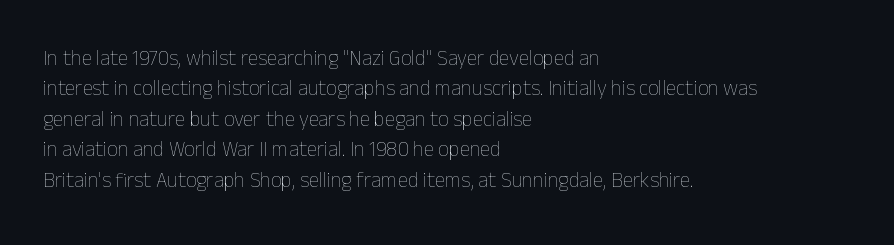
{"italic": "no", "bold": "no", "underline": "no", "align": "left", "line_spacing": "normal", "line_spacing_ratio": 1.45, "letter_spacing": "normal", "letter_spacing_em": 0.0, "glyph_px": 21}
